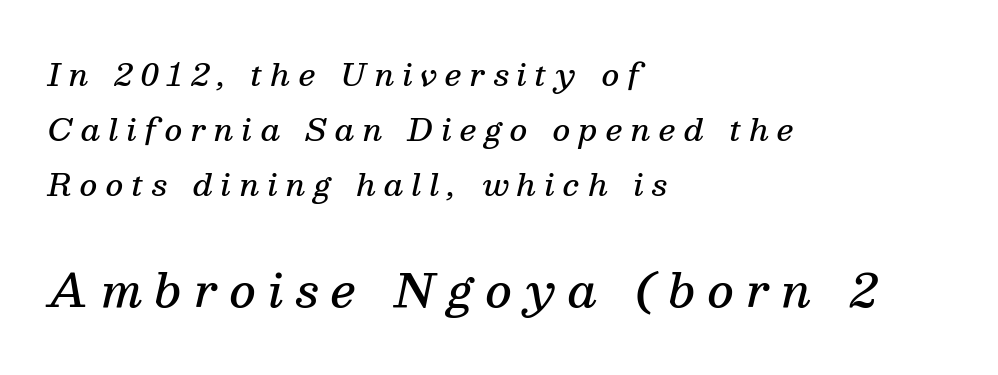
Q: Is the text bold? A: Semi-bold.
Q: Is the text italic (slanted)? A: Yes, it leans right by about 13 degrees.
Q: Is the typeface a serif or a sans-serif typeface? A: Serif.
Q: Is the text underlined? A: No.
Q: How is the paragraph aligned? A: Left-aligned.
Q: Is the spacing between letters normal or unusually wide? A: Unusually wide.
Q: Which block of text is set in a larger size, the first (top) or the second (bottom)? A: The second (bottom) one.
Q: Width (condensed, normal, or wide)? A: Normal.
Q: Stroke contrast? A: Medium.
Q: x-height? A: Medium.
Q: Monospaced? A: No.
